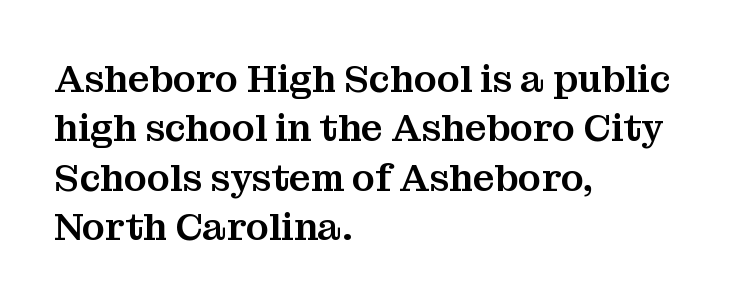
The image shows 38 px serif type, upright; set left-aligned, normal line spacing (1.3x), normal letter spacing, not underlined; medium stroke contrast and a medium x-height.
